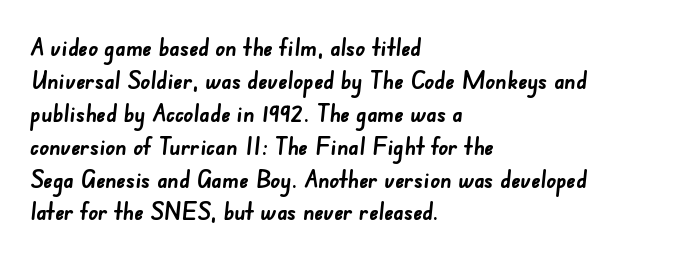
Short note: letters normally spaced. Interline gaps are of average width in this sample. Weight check: bold — yes, fully. Descenders are the only things crossing below the line.
